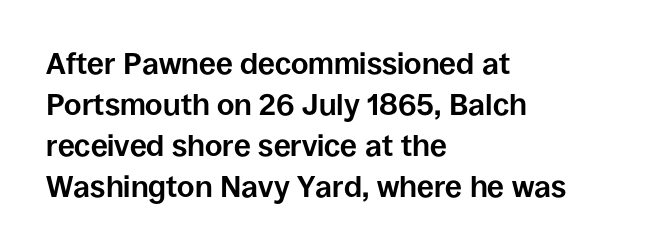
{"serif": "no", "italic": "no", "bold": "yes", "weight": "bold", "width": "normal", "stroke_contrast": "low", "x_height": "large", "monospaced": "no", "underline": "no", "align": "left", "line_spacing": "normal", "line_spacing_ratio": 1.37, "letter_spacing": "normal", "letter_spacing_em": 0.0, "glyph_px": 30}
